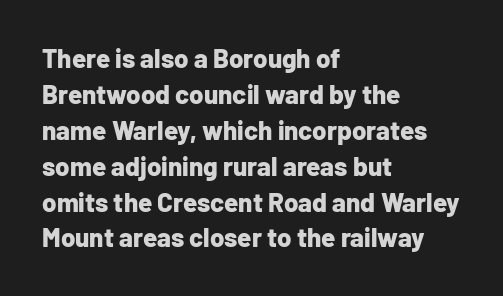
Weight: bold. Inter-character spacing is left at the font's built-in metrics. Check the space under the baseline: it is left empty. These lines sit exactly where default settings would place them. Compared with a centered layout, this one pins lines to the left instead.
